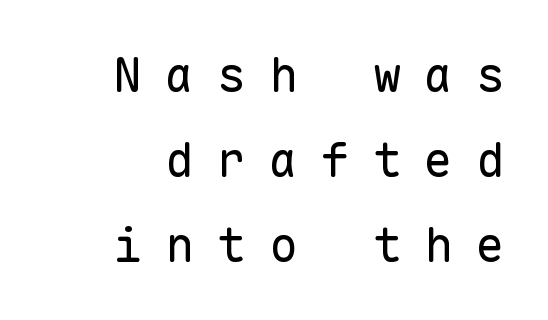
The tracking reads as deliberately expanded to a designer's eye. You can tell it's not italic because the verticals are truly vertical. This rendering uses right alignment, leaving the left contour irregular. Serifs: no, the terminals of the letterforms are clean. No word sits above an underline. Weight: in the light-to-regular range.
